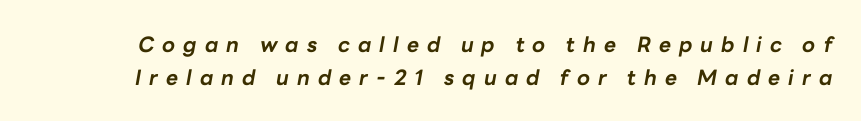
The image shows 21 px bold type, italic (leaning right); set normal line spacing (1.58x), unusually wide letter spacing (+0.38 em), not underlined.
